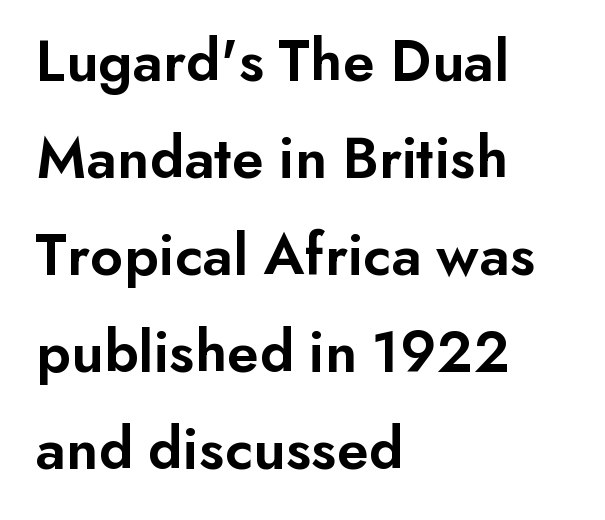
Q: Is the text bold? A: Semi-bold.
Q: Is the text italic (slanted)? A: No, it is upright.
Q: Is the typeface a serif or a sans-serif typeface? A: Sans-serif.
Q: Is the text underlined? A: No.
Q: How is the paragraph aligned? A: Left-aligned.
Q: Is the spacing between letters normal or unusually wide? A: Normal.
Q: Is the spacing between lines tight, normal or loose? A: Normal.
Q: Width (condensed, normal, or wide)? A: Normal.
Q: Stroke contrast? A: Low.
Q: x-height? A: Small.
Q: Monospaced? A: No.
